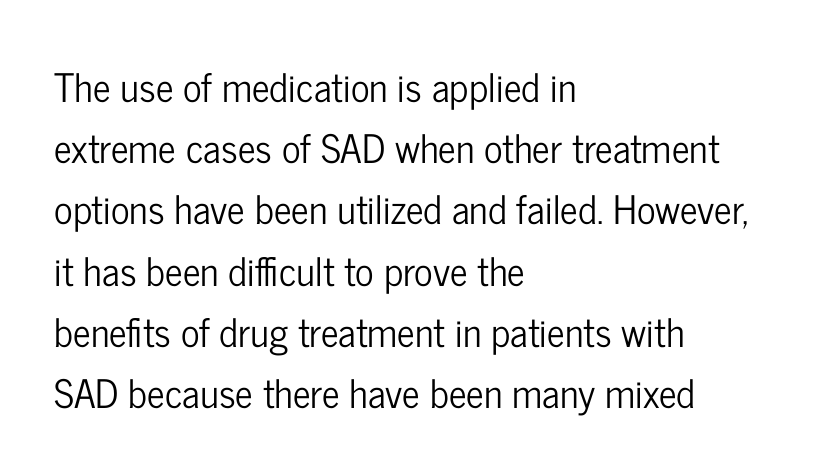
{"serif": "no", "italic": "no", "width": "condensed", "stroke_contrast": "low", "x_height": "medium", "monospaced": "no", "underline": "no", "align": "left", "line_spacing": "normal", "line_spacing_ratio": 1.57, "letter_spacing": "normal", "letter_spacing_em": 0.0, "glyph_px": 39}
